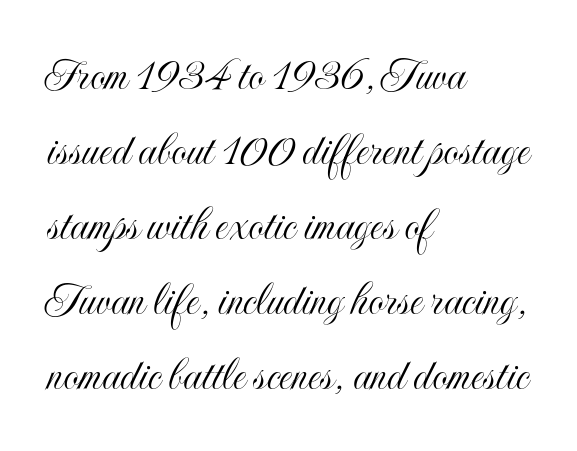
{"width": "condensed", "x_height": "small", "monospaced": "no", "underline": "no", "align": "left", "line_spacing": "normal", "line_spacing_ratio": 1.53, "letter_spacing": "normal", "letter_spacing_em": 0.0, "glyph_px": 49}
